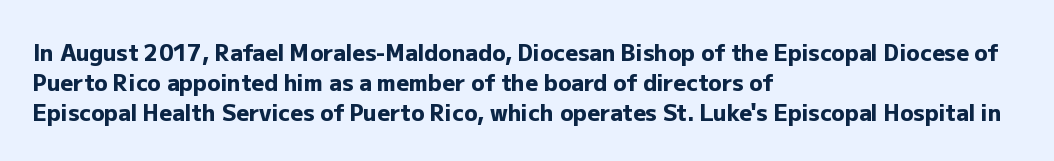
{"italic": "no", "bold": "yes", "underline": "no", "align": "left", "line_spacing": "normal", "line_spacing_ratio": 1.37, "letter_spacing": "normal", "letter_spacing_em": 0.0, "glyph_px": 22}
